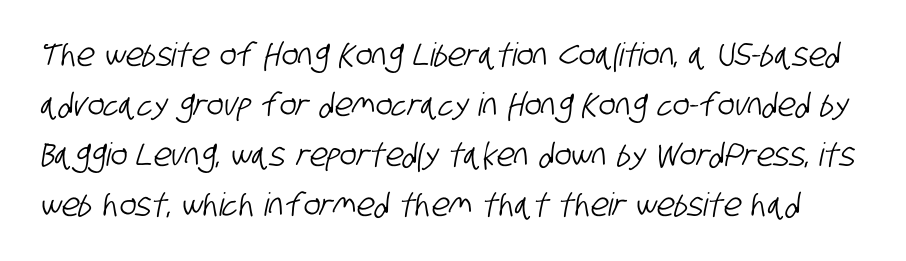
The image shows 32 px condensed sans-serif type; set normal line spacing (1.56x), normal letter spacing, not underlined; low stroke contrast and a large x-height.
